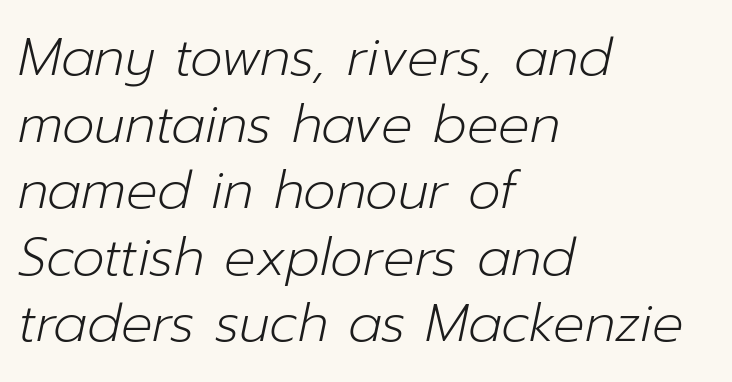
The image shows 52 px light type, italic (leaning right); set left-aligned, normal line spacing (1.28x), normal letter spacing, not underlined; low stroke contrast and a medium x-height.
